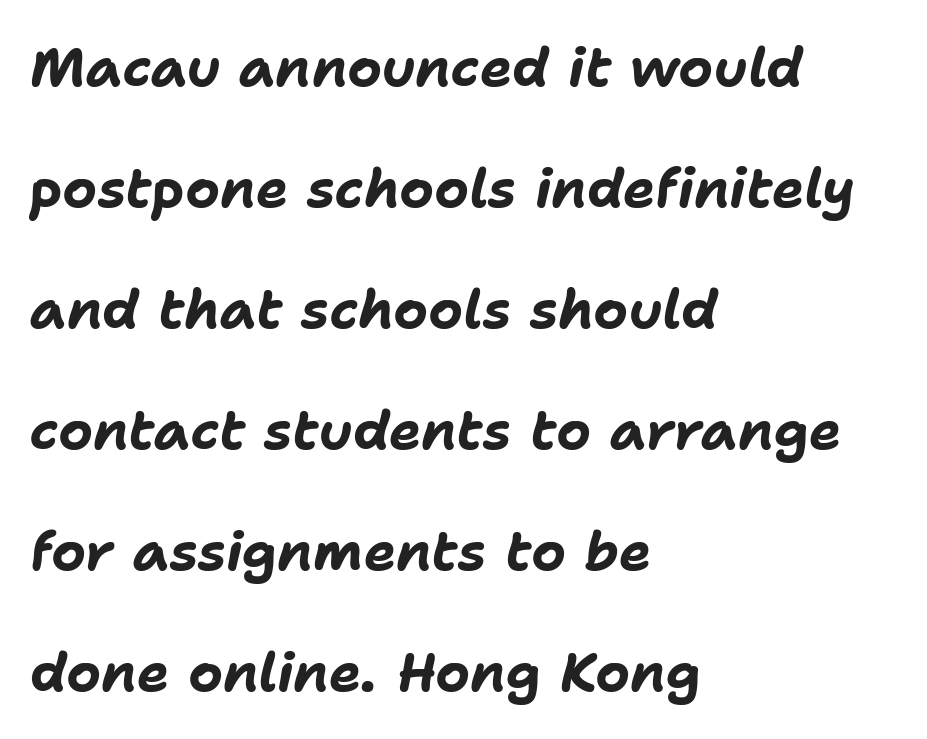
The image shows 54 px bold type, italic (leaning right); set left-aligned, loose line spacing (2.24x), normal letter spacing, not underlined; low stroke contrast and a medium x-height.
